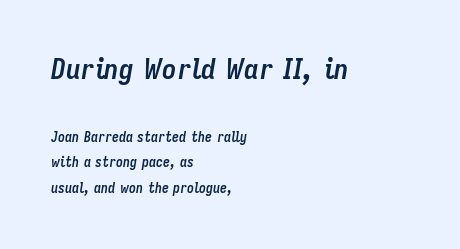
{"italic": "yes", "lean": "right", "slant_degrees": 9, "bold": "yes", "weight": "semibold", "width": "condensed", "stroke_contrast": "low", "x_height": "medium", "monospaced": "no", "underline": "no", "align": "left", "line_spacing_ratio": 1.84, "letter_spacing": "normal", "letter_spacing_em": 0.0, "larger_block": "first", "size_ratio": 2.07, "glyph_px": 29}
